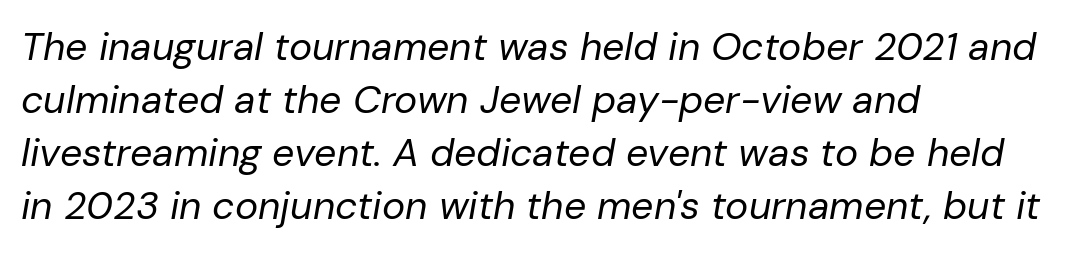
Q: Is the text bold? A: No.
Q: Is the text italic (slanted)? A: Yes, it leans right by about 10 degrees.
Q: Is the text underlined? A: No.
Q: How is the paragraph aligned? A: Left-aligned.
Q: Is the spacing between letters normal or unusually wide? A: Normal.
Q: Is the spacing between lines tight, normal or loose? A: Normal.
Q: Width (condensed, normal, or wide)? A: Normal.
Q: Stroke contrast? A: Low.
Q: x-height? A: Medium.
Q: Monospaced? A: No.
